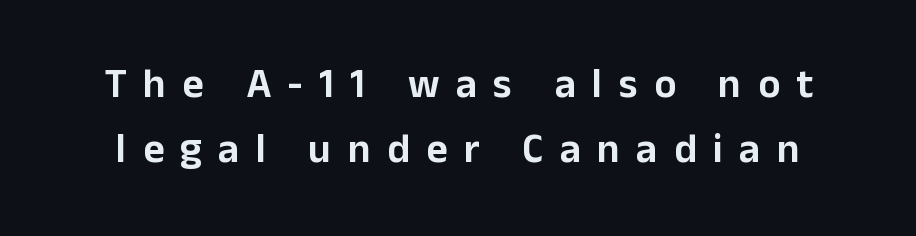
The space between consecutive lines is moderate. Rendered with straight, roman letterforms. Just letters on the line, the space beneath them empty. The rendering uses natural spacing where letterforms have individual widths. The horizontal fit of the characters is loose and conspicuously gappy.
